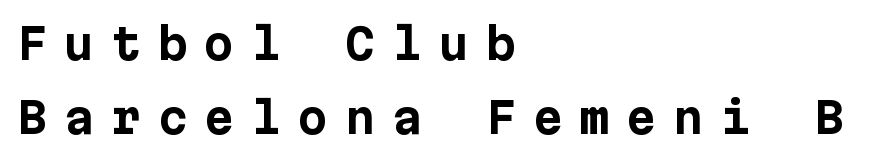
The string is rendered with underlining switched off. There is plenty of visible air inserted between adjacent glyphs. In terms of letterform style, serifs are entirely absent. The lettering stays uniformly vertical, giving the passage a roman look.
